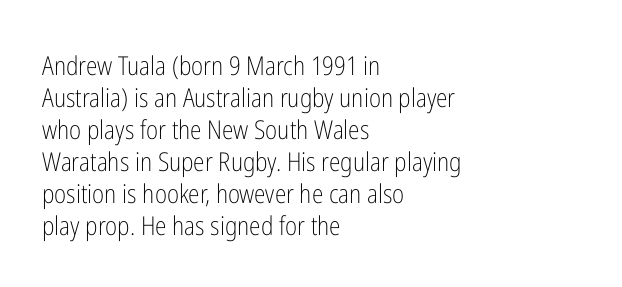
{"italic": "no", "bold": "no", "underline": "no", "align": "left", "line_spacing_ratio": 1.23, "letter_spacing": "normal", "letter_spacing_em": 0.0, "glyph_px": 26}
